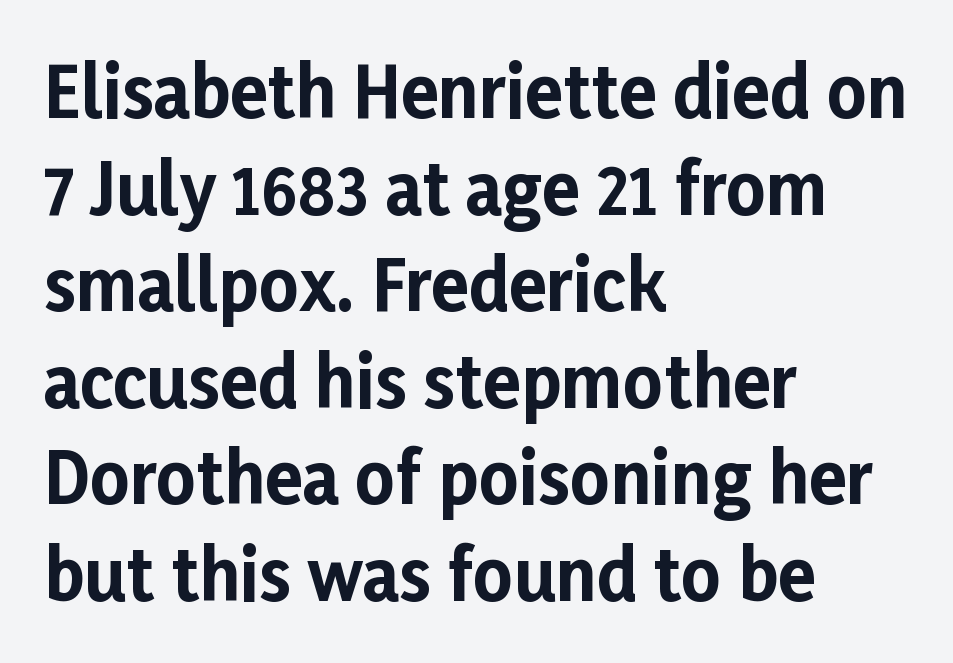
Students, this is bold: see how much ink each stroke carries. Each letter's strokes conclude bluntly, with no projecting serifs. The block of text has a typical density, with ordinary space between rows. Does the lettering tilt? It doesn't — this is upright. The zone under the glyphs is completely vacant.
